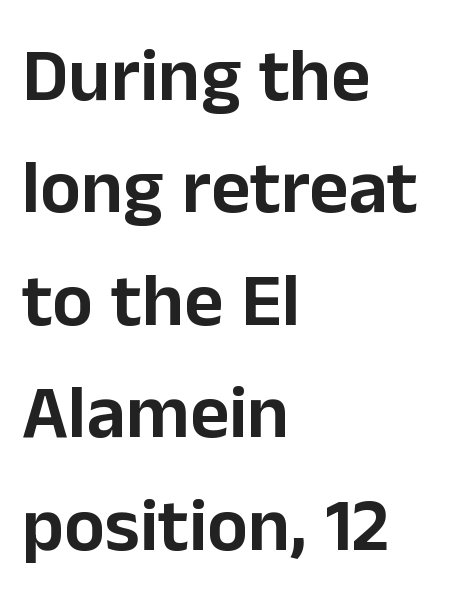
The image shows 76 px sans-serif type, upright; set left-aligned, normal line spacing (1.48x), normal letter spacing, not underlined; low stroke contrast and a medium x-height.
